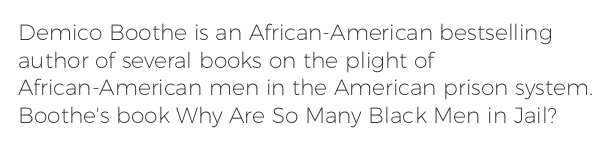
The image shows 22 px text type, upright; set left-aligned, normal line spacing (1.26x), normal letter spacing, not underlined.
